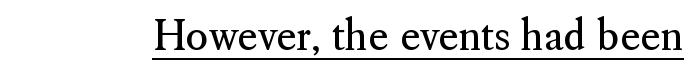
The image shows 39 px regular-weight serif type, upright; set normal letter spacing, underlined; medium stroke contrast and a small x-height.
